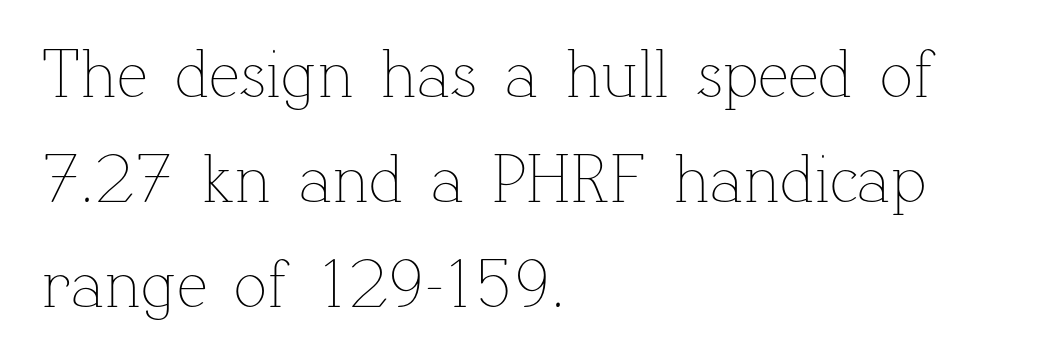
Caption: face not bold, strokes unweighted. A typesetter would call this leading conventional body-copy spacing. The passage shown is typed in a proportional face where columns would drift. Ascenders rise straight up at ninety degrees. Tracking here is standard; glyphs follow each other at the usual distance. Line beginnings align vertically; line endings do not.
